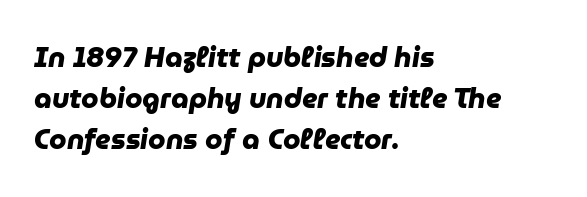
{"serif": "no", "bold": "yes", "weight": "heavy", "width": "normal", "stroke_contrast": "low", "x_height": "medium", "monospaced": "no", "underline": "no", "align": "left", "line_spacing": "normal", "line_spacing_ratio": 1.47, "letter_spacing": "normal", "letter_spacing_em": 0.0, "glyph_px": 28}
